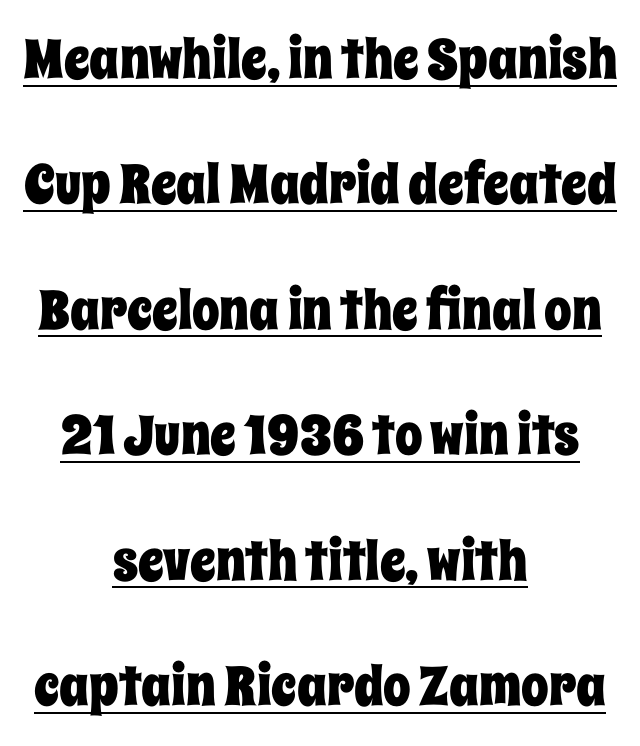
The image shows 55 px condensed type, upright; set centered, loose line spacing (2.28x), normal letter spacing, underlined; low stroke contrast and a large x-height.
